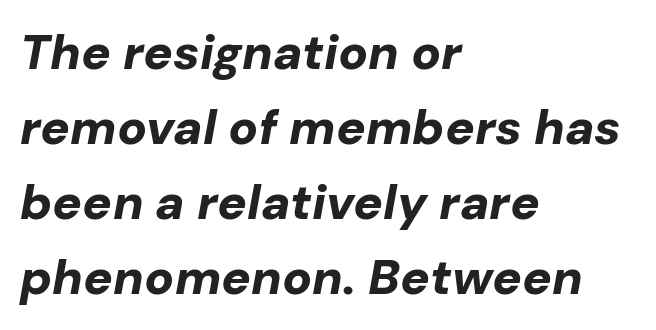
The image shows 49 px bold type, italic (leaning right); set left-aligned, normal line spacing (1.53x), normal letter spacing, not underlined; low stroke contrast and a medium x-height.
